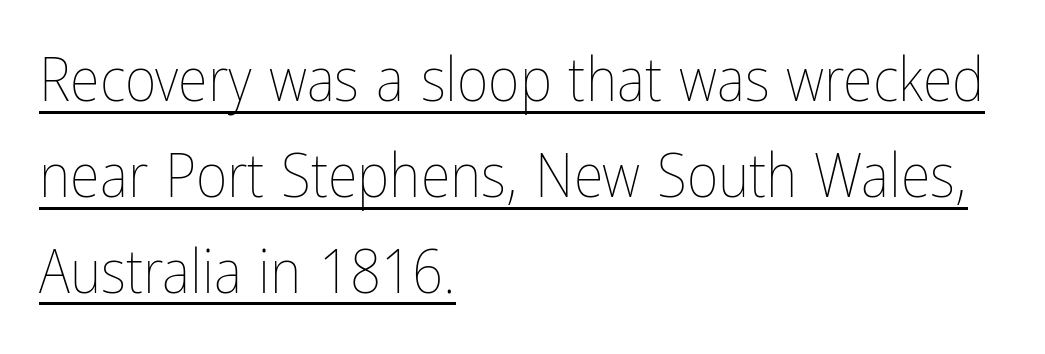
The image shows 61 px thin, condensed type, upright; set left-aligned, normal line spacing (1.57x), normal letter spacing, underlined; low stroke contrast and a medium x-height.
